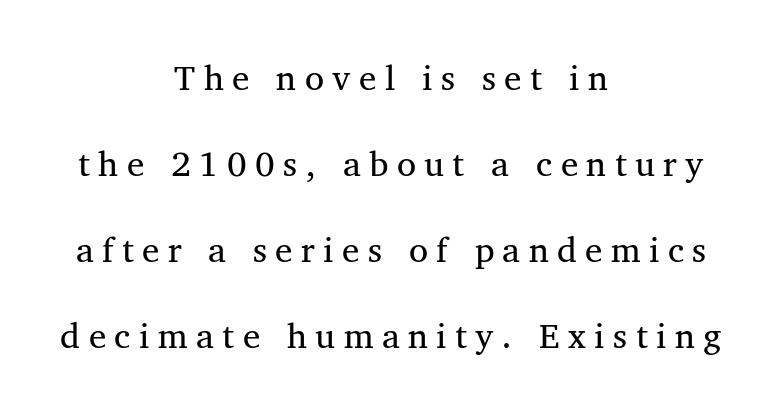
The image shows 35 px serif type; set centered, loose line spacing (2.46x), unusually wide letter spacing (+0.24 em), not underlined; medium stroke contrast and a medium x-height.
